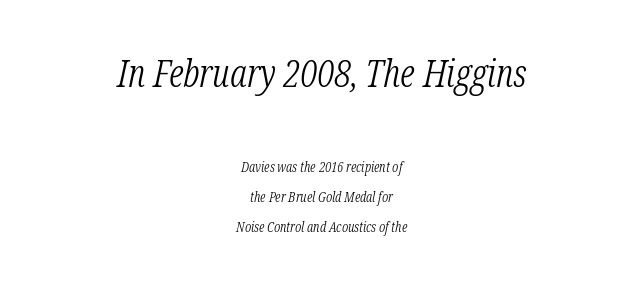
{"serif": "yes", "italic": "yes", "lean": "right", "slant_degrees": 12, "bold": "no", "weight": "light", "width": "condensed", "stroke_contrast": "low", "x_height": "medium", "monospaced": "no", "underline": "no", "align": "center", "line_spacing": "loose", "line_spacing_ratio": 2.13, "letter_spacing": "normal", "letter_spacing_em": 0.0, "larger_block": "first", "size_ratio": 2.71, "glyph_px": 38}
